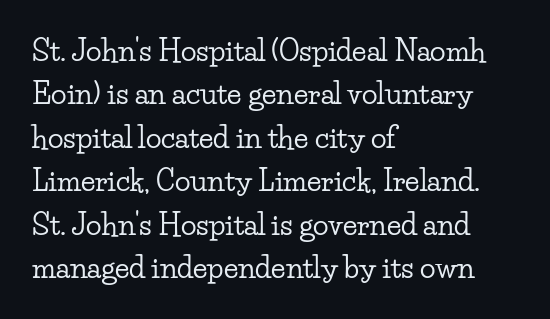
Q: Is the text italic (slanted)? A: No, it is upright.
Q: Is the typeface a serif or a sans-serif typeface? A: Serif.
Q: Is the text underlined? A: No.
Q: How is the paragraph aligned? A: Left-aligned.
Q: Is the spacing between letters normal or unusually wide? A: Normal.
Q: Is the spacing between lines tight, normal or loose? A: Normal.
Q: Width (condensed, normal, or wide)? A: Wide.
Q: Stroke contrast? A: Low.
Q: x-height? A: Small.
Q: Monospaced? A: No.
